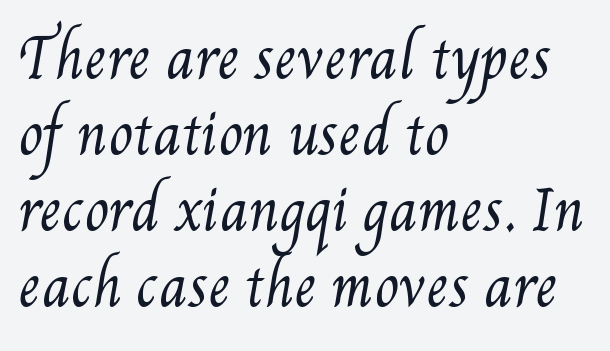
Q: Is the text bold? A: No.
Q: Is the text underlined? A: No.
Q: How is the paragraph aligned? A: Left-aligned.
Q: Is the spacing between letters normal or unusually wide? A: Normal.
Q: Is the spacing between lines tight, normal or loose? A: Normal.
Q: Width (condensed, normal, or wide)? A: Condensed.
Q: Stroke contrast? A: Medium.
Q: x-height? A: Small.
Q: Monospaced? A: No.
